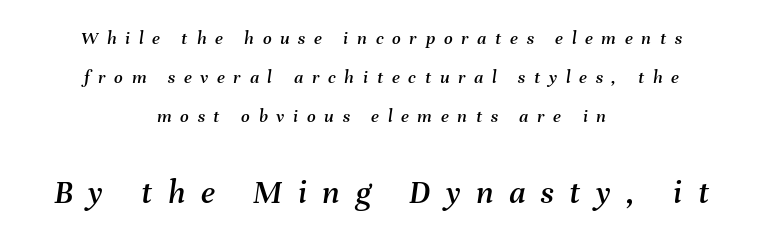
The lettering tilts uniformly, giving the passage an italic look. The passage is arranged like a title page — every line centered. Do the characters align in a grid? No, the font is proportional. Any mark beneath the type? The region is blank. Display-style spreading of the glyphs; the letterfit is very open.
